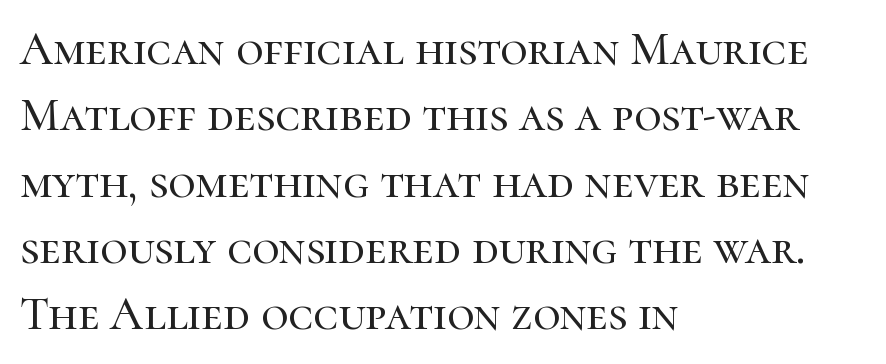
The image shows 47 px serif type, upright; set left-aligned, normal line spacing (1.41x), normal letter spacing, not underlined; high stroke contrast and a medium x-height.
